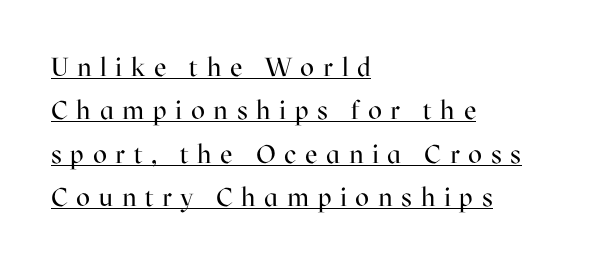
{"italic": "no", "bold": "no", "underline": "yes", "align": "left", "line_spacing": "normal", "line_spacing_ratio": 1.67, "letter_spacing": "wide", "letter_spacing_em": 0.33, "glyph_px": 26}
